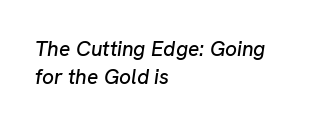
Q: Is the text italic (slanted)? A: Yes, it leans right by about 8 degrees.
Q: Is the text underlined? A: No.
Q: How is the paragraph aligned? A: Left-aligned.
Q: Is the spacing between letters normal or unusually wide? A: Normal.
Q: Is the spacing between lines tight, normal or loose? A: Normal.
